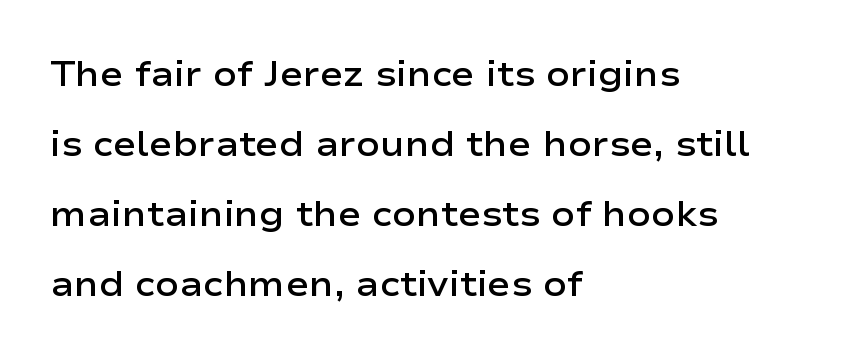
Q: Is the text bold? A: Semi-bold.
Q: Is the text italic (slanted)? A: No, it is upright.
Q: Is the typeface a serif or a sans-serif typeface? A: Sans-serif.
Q: Is the text underlined? A: No.
Q: How is the paragraph aligned? A: Left-aligned.
Q: Is the spacing between letters normal or unusually wide? A: Normal.
Q: Is the spacing between lines tight, normal or loose? A: Loose.
Q: Width (condensed, normal, or wide)? A: Wide.
Q: Stroke contrast? A: Low.
Q: x-height? A: Medium.
Q: Monospaced? A: No.
